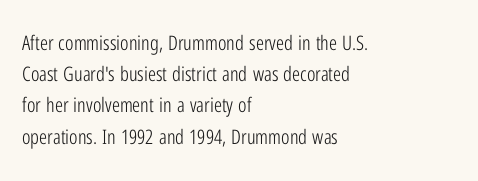
The image shows 20 px text type, upright; set left-aligned, normal line spacing (1.56x), normal letter spacing, not underlined.
